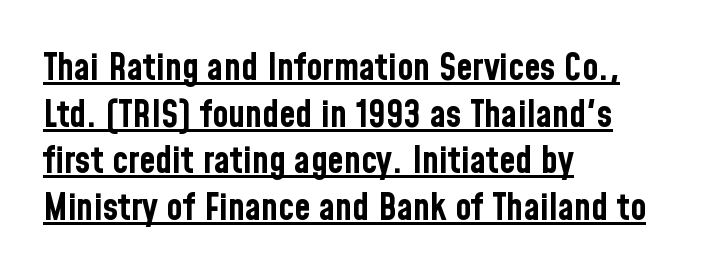
{"serif": "no", "italic": "no", "bold": "yes", "weight": "bold", "width": "condensed", "stroke_contrast": "low", "x_height": "medium", "monospaced": "no", "underline": "yes", "align": "left", "line_spacing": "normal", "line_spacing_ratio": 1.26, "letter_spacing": "normal", "letter_spacing_em": 0.0, "glyph_px": 37}
